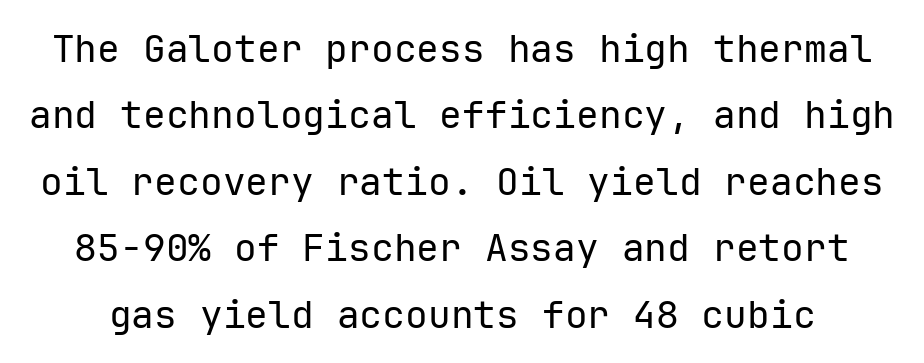
The image shows 38 px regular-weight sans-serif type, upright, monospaced; set line spacing 1.75x, normal letter spacing, not underlined; low stroke contrast and a medium x-height.
